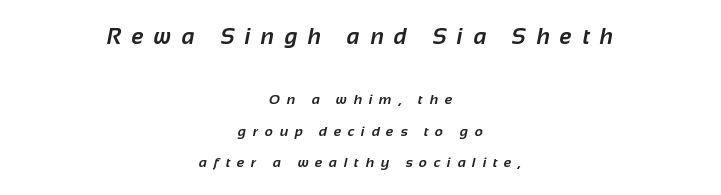
{"bold": "yes", "underline": "no", "align": "center", "line_spacing": "loose", "line_spacing_ratio": 2.25, "letter_spacing": "wide", "letter_spacing_em": 0.48, "larger_block": "first", "size_ratio": 1.57, "glyph_px": 22}
